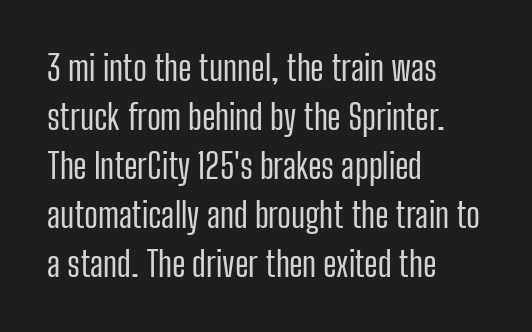
{"serif": "no", "italic": "no", "bold": "no", "weight": "regular", "width": "condensed", "stroke_contrast": "low", "x_height": "medium", "monospaced": "no", "underline": "no", "align": "left", "line_spacing": "normal", "line_spacing_ratio": 1.44, "letter_spacing": "normal", "letter_spacing_em": 0.0, "glyph_px": 34}
